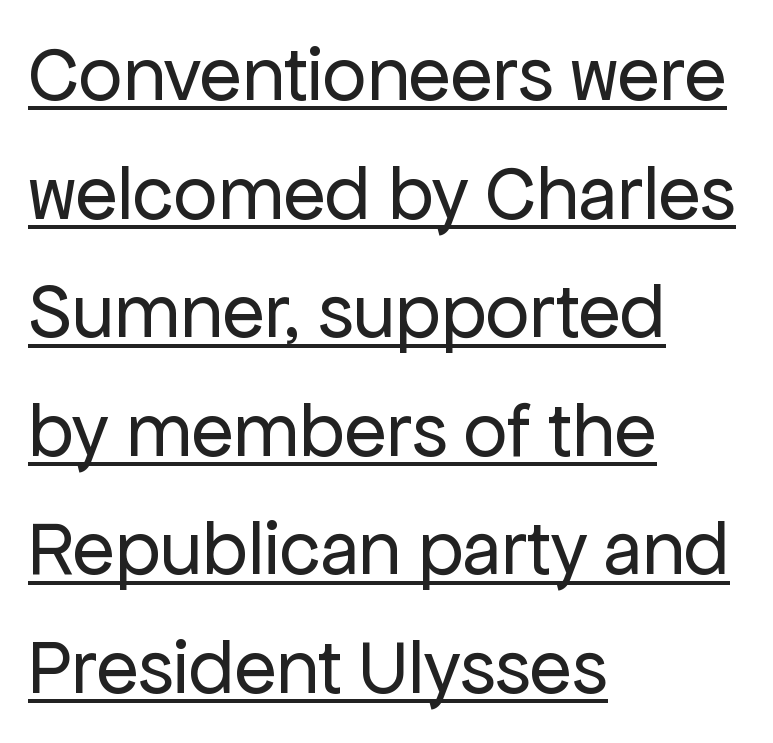
Q: Is the text bold? A: No.
Q: Is the text italic (slanted)? A: No, it is upright.
Q: Is the typeface a serif or a sans-serif typeface? A: Sans-serif.
Q: Is the text underlined? A: Yes.
Q: How is the paragraph aligned? A: Left-aligned.
Q: Is the spacing between letters normal or unusually wide? A: Normal.
Q: Is the spacing between lines tight, normal or loose? A: Normal.
Q: Width (condensed, normal, or wide)? A: Normal.
Q: Stroke contrast? A: Low.
Q: x-height? A: Medium.
Q: Monospaced? A: No.
